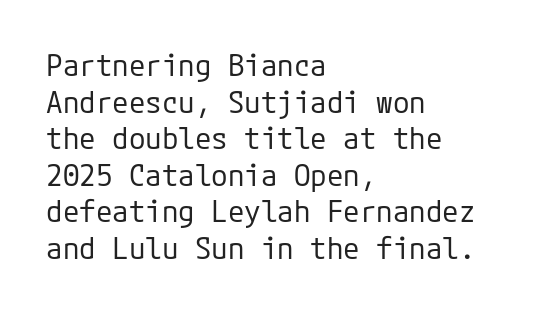
The image shows 30 px regular-weight sans-serif type, upright; set left-aligned, line spacing 1.22x, normal letter spacing, not underlined; low stroke contrast and a medium x-height.
